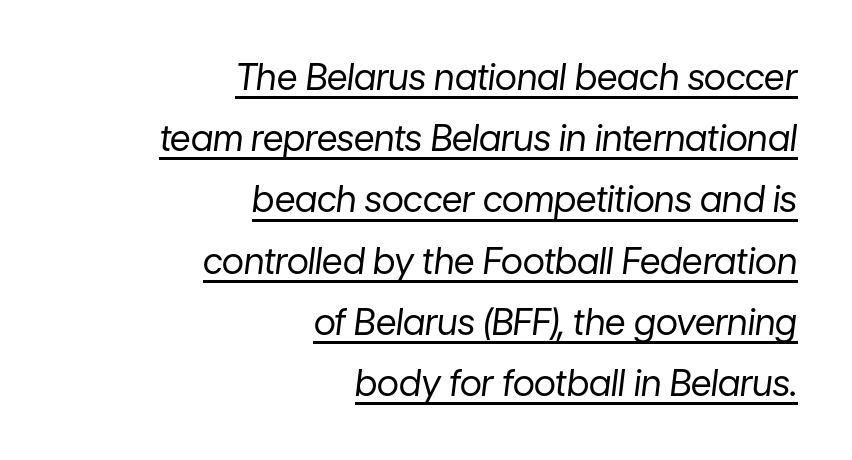
{"italic": "yes", "lean": "right", "slant_degrees": 7, "bold": "no", "weight": "regular", "width": "normal", "stroke_contrast": "low", "x_height": "medium", "monospaced": "no", "underline": "yes", "align": "right", "line_spacing": "normal", "line_spacing_ratio": 1.7, "letter_spacing": "normal", "letter_spacing_em": 0.0, "glyph_px": 36}
